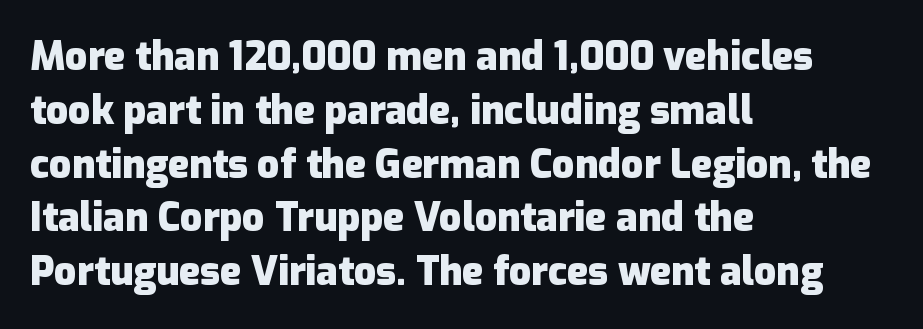
The type sits square on the baseline with zero lean. The specimen omits any rule beneath the text block's lines. The line texture is even and compact thanks to regular tracking. Short and long lines alike share a common starting point at left. A typesetter would call this proportional, since set widths differ per character.
